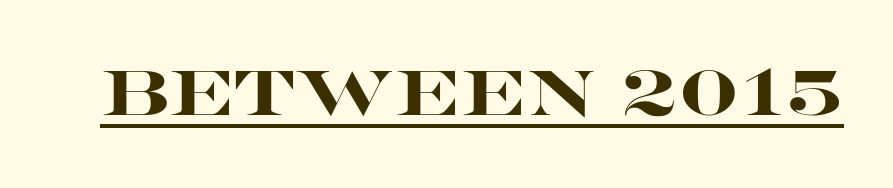
The image shows 63 px heavy, wide type, upright; set normal letter spacing, underlined; high stroke contrast and a large x-height.
